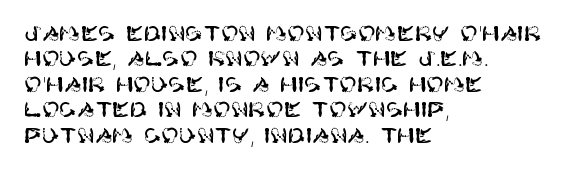
{"italic": "no", "underline": "no", "align": "left", "line_spacing_ratio": 1.21, "letter_spacing": "normal", "letter_spacing_em": 0.0, "glyph_px": 21}
